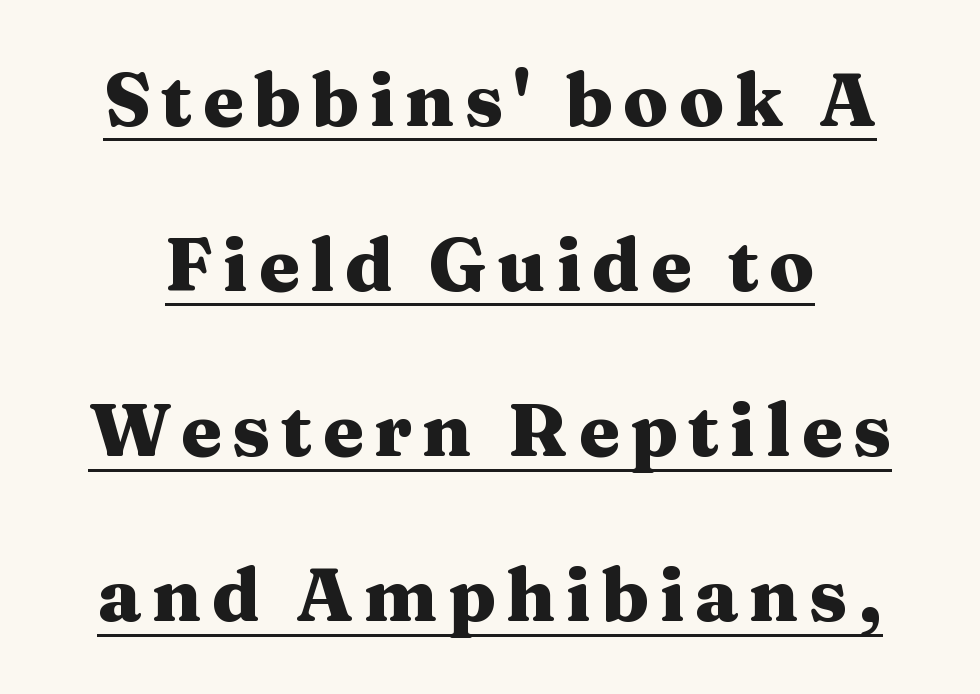
Q: Is the text bold? A: Yes.
Q: Is the text italic (slanted)? A: No, it is upright.
Q: Is the typeface a serif or a sans-serif typeface? A: Serif.
Q: Is the text underlined? A: Yes.
Q: Is the spacing between lines tight, normal or loose? A: Loose.
Q: Width (condensed, normal, or wide)? A: Wide.
Q: Stroke contrast? A: Medium.
Q: x-height? A: Medium.
Q: Monospaced? A: No.
